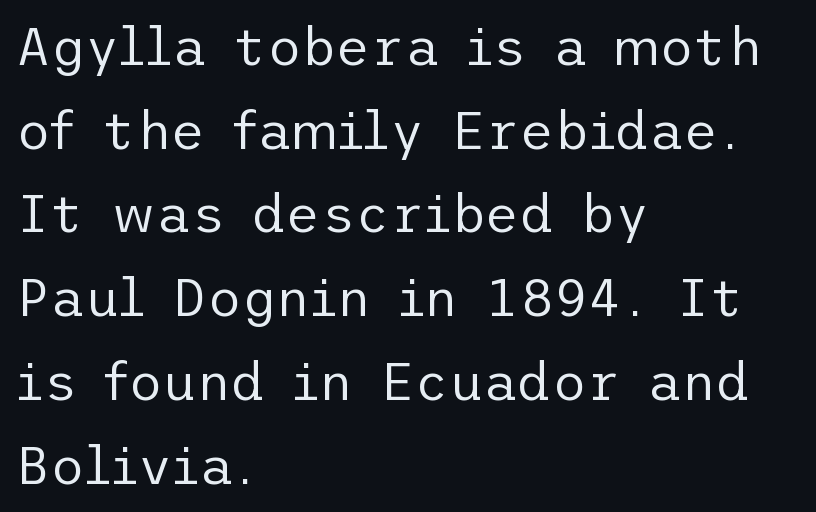
The lines sit at an ordinary, default distance from one another. These lines keep a tight, regular rhythm from letter to letter. This sample uses a sans-serif face. Just letters on the line, the space beneath them empty. Typeset ragged right — the left edge is the straight one. Think standard paragraph weight, or any step lighter than that.
